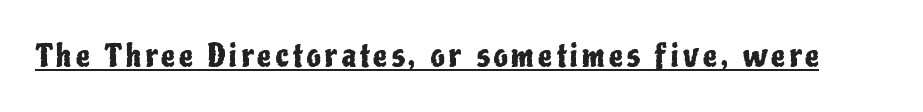
Nothing sits at the stroke ends, so this counts as sans-serif. This sample has the flowing, uneven cadence of proportional lettering. Has an underline been added? It has. The letters stand upright; this is a roman face.
